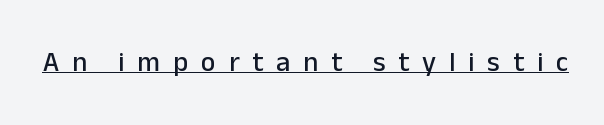
The image shows 28 px sans-serif type, upright; set unusually wide letter spacing (+0.46 em), underlined; low stroke contrast and a medium x-height.
